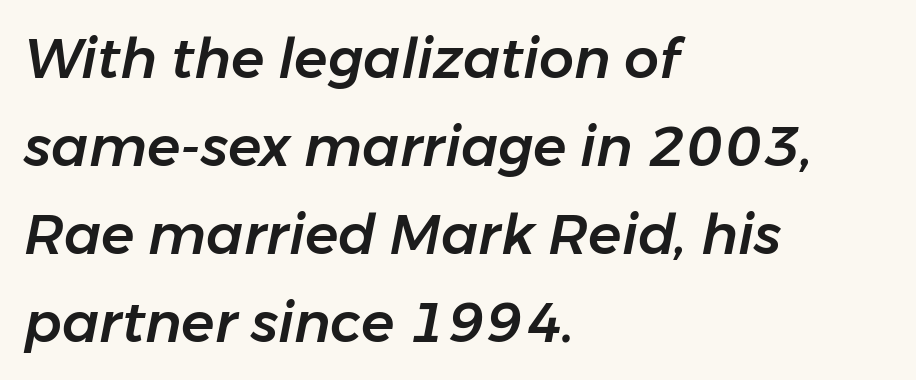
Q: Is the text italic (slanted)? A: Yes, it leans right by about 11 degrees.
Q: Is the text underlined? A: No.
Q: How is the paragraph aligned? A: Left-aligned.
Q: Is the spacing between letters normal or unusually wide? A: Normal.
Q: Is the spacing between lines tight, normal or loose? A: Normal.
Q: Width (condensed, normal, or wide)? A: Normal.
Q: Stroke contrast? A: Low.
Q: x-height? A: Medium.
Q: Monospaced? A: No.
